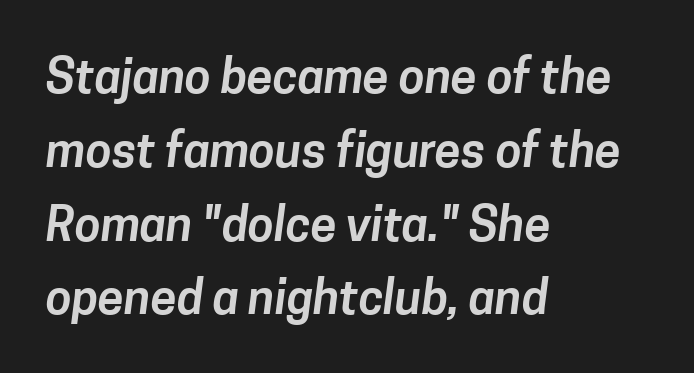
Type without underlining. Each letter keeps its own natural width here, so spacing adapts to shape. The line-height multiplier appears to be the usual default. The line texture is even and compact thanks to regular tracking. Type style note: lacks serifs.
